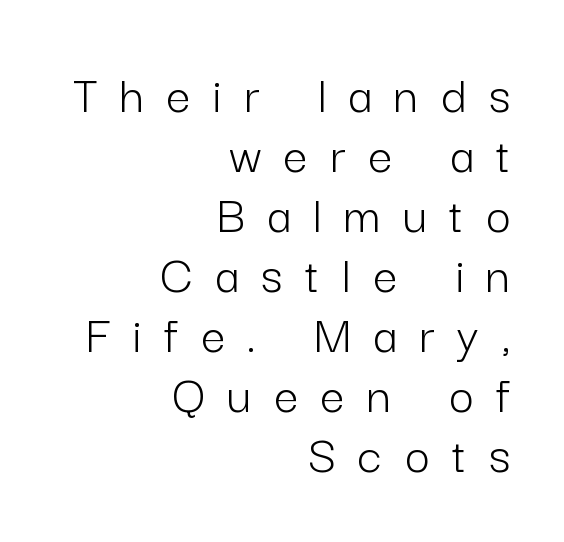
Someone cranked the tracking dial way up on this one. A student would call this right alignment; a typographer would say flush right, rag left. To sum up the face: it is a sans, with no serifs. Only glyphs here, with clear space below each row. These lines huddle together more closely than default settings would place them.
